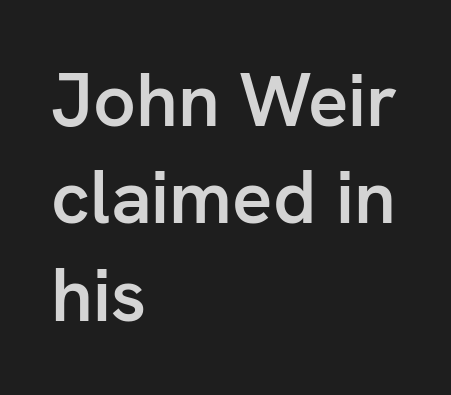
Q: Is the text bold? A: Semi-bold.
Q: Is the text italic (slanted)? A: No, it is upright.
Q: Is the typeface a serif or a sans-serif typeface? A: Sans-serif.
Q: Is the text underlined? A: No.
Q: How is the paragraph aligned? A: Left-aligned.
Q: Is the spacing between letters normal or unusually wide? A: Normal.
Q: Is the spacing between lines tight, normal or loose? A: Normal.
Q: Width (condensed, normal, or wide)? A: Normal.
Q: Stroke contrast? A: Low.
Q: x-height? A: Medium.
Q: Monospaced? A: No.
